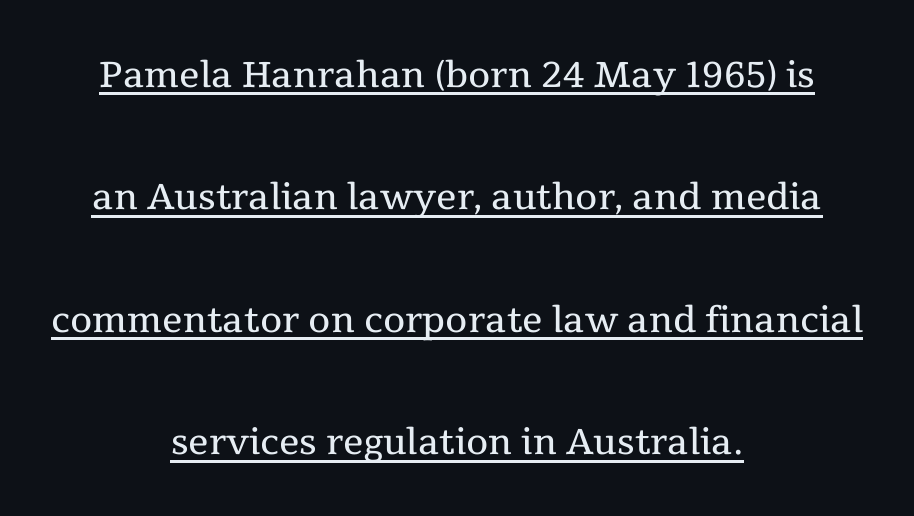
Q: Is the text bold? A: No.
Q: Is the text italic (slanted)? A: No, it is upright.
Q: Is the typeface a serif or a sans-serif typeface? A: Serif.
Q: Is the text underlined? A: Yes.
Q: How is the paragraph aligned? A: Centered.
Q: Is the spacing between letters normal or unusually wide? A: Normal.
Q: Is the spacing between lines tight, normal or loose? A: Loose.
Q: Width (condensed, normal, or wide)? A: Normal.
Q: x-height? A: Medium.
Q: Monospaced? A: No.
